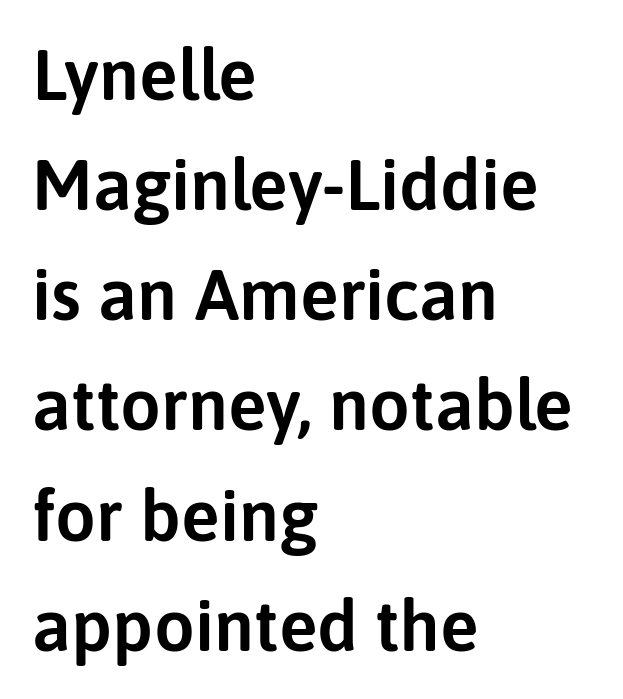
Character widths vary here, with narrow letters taking less room than wide ones. The rendering keeps characters at their native spacing. The type family on display is of the sans-serif kind. Posture: upright roman.
